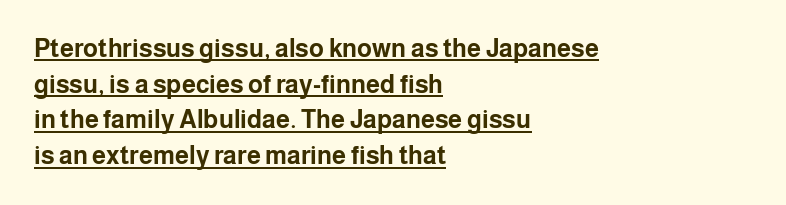
Q: Is the text bold? A: Yes.
Q: Is the text italic (slanted)? A: No, it is upright.
Q: Is the text underlined? A: Yes.
Q: How is the paragraph aligned? A: Left-aligned.
Q: Is the spacing between letters normal or unusually wide? A: Normal.
Q: Is the spacing between lines tight, normal or loose? A: Normal.
